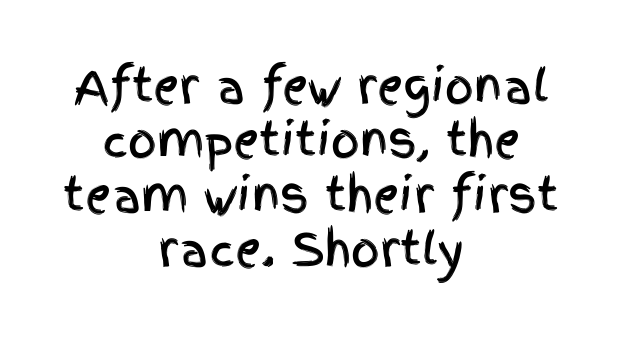
{"serif": "no", "italic": "no", "width": "condensed", "x_height": "large", "monospaced": "no", "underline": "no", "align": "center", "line_spacing_ratio": 1.21, "letter_spacing": "normal", "letter_spacing_em": 0.0, "glyph_px": 45}
